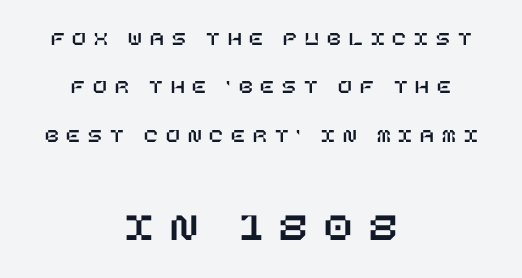
A roman cut, with each character standing at attention. If you folded the block vertically in half, each line would mirror itself in length. Here the second block reads like a headline and the first like body copy. The letters are spread apart with noticeably loose tracking. You could fit nearly another row in the gap between these rows.
